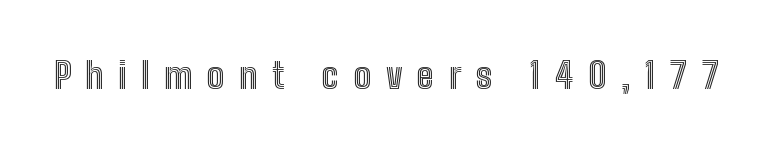
These lines have a slow, spaced-out rhythm from letter to letter. This sample uses an upright cut, with every glyph sitting square on the baseline. A clean baseline with only descenders dipping below it. Character widths vary here, with narrow letters taking less room than wide ones.
